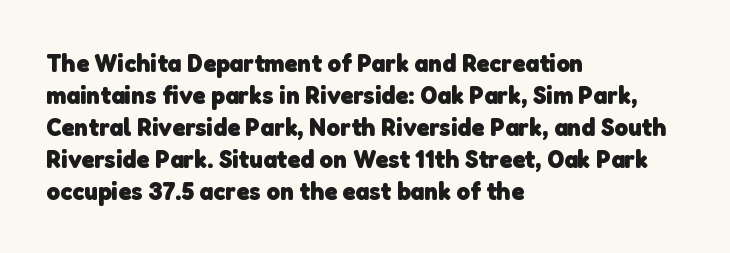
Q: Is the text bold? A: Yes.
Q: Is the text underlined? A: No.
Q: How is the paragraph aligned? A: Left-aligned.
Q: Is the spacing between letters normal or unusually wide? A: Normal.
